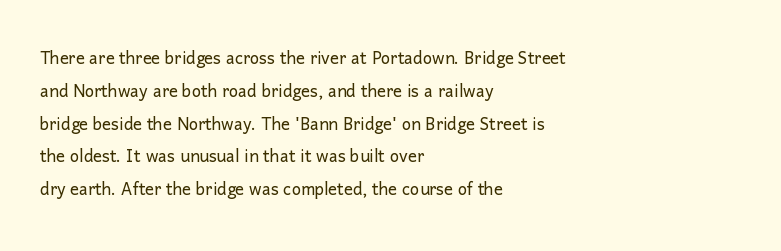
{"italic": "no", "bold": "no", "underline": "no", "align": "left", "line_spacing": "normal", "line_spacing_ratio": 1.49, "letter_spacing": "normal", "letter_spacing_em": 0.0, "glyph_px": 22}
